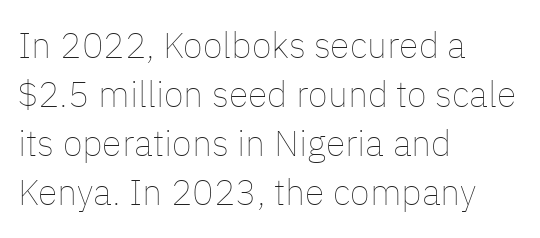
The image shows 36 px thin type, upright; set left-aligned, normal line spacing (1.36x), normal letter spacing, not underlined; low stroke contrast and a medium x-height.
